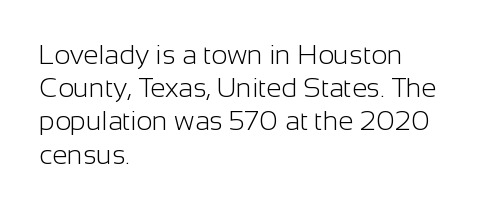
Q: Is the text bold? A: No.
Q: Is the text italic (slanted)? A: No, it is upright.
Q: Is the text underlined? A: No.
Q: How is the paragraph aligned? A: Left-aligned.
Q: Is the spacing between letters normal or unusually wide? A: Normal.
